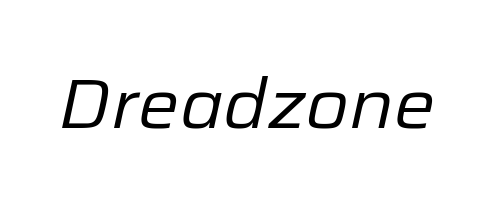
The passage shown is typed in a proportional face where columns would drift. Every character sits at an angle, as italics do. These lines keep a tight, regular rhythm from letter to letter. The space directly below the letters is spotless. This is not heavy type; no bold has been used.
